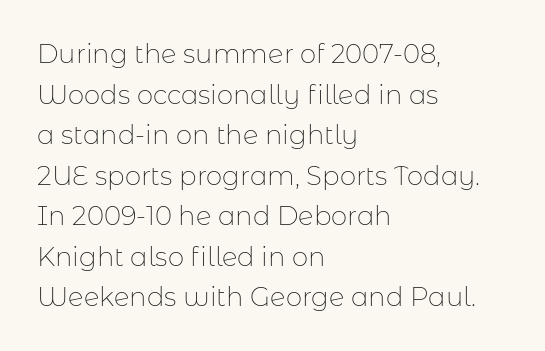
{"italic": "no", "bold": "no", "underline": "no", "align": "left", "line_spacing": "normal", "line_spacing_ratio": 1.56, "letter_spacing": "normal", "letter_spacing_em": 0.0, "glyph_px": 26}
